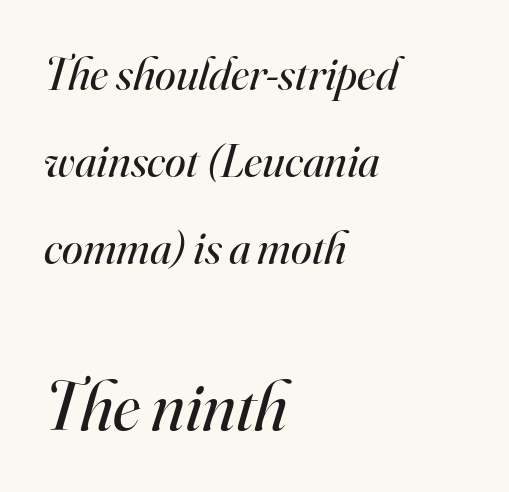
{"serif": "yes", "italic": "yes", "lean": "right", "slant_degrees": 16, "bold": "no", "weight": "regular", "width": "normal", "stroke_contrast": "high", "x_height": "small", "monospaced": "no", "underline": "no", "align": "left", "line_spacing_ratio": 1.85, "letter_spacing": "normal", "letter_spacing_em": 0.0, "larger_block": "second", "size_ratio": 1.49, "glyph_px": 70}
